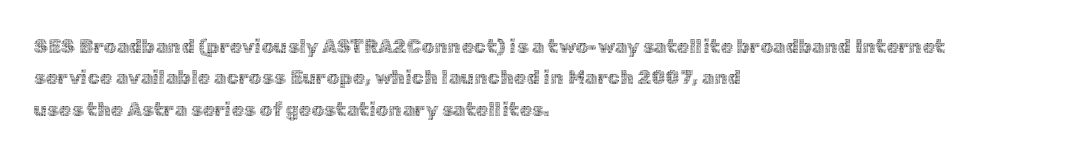
Q: Is the text bold? A: No.
Q: Is the text italic (slanted)? A: No, it is upright.
Q: Is the text underlined? A: No.
Q: How is the paragraph aligned? A: Left-aligned.
Q: Is the spacing between letters normal or unusually wide? A: Normal.
Q: Is the spacing between lines tight, normal or loose? A: Normal.
